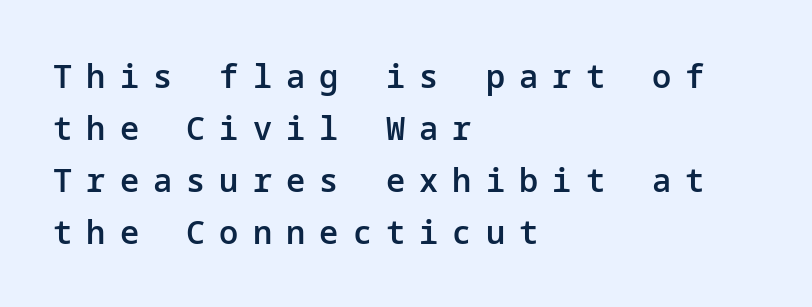
Q: Is the text bold? A: Semi-bold.
Q: Is the text italic (slanted)? A: No, it is upright.
Q: Is the typeface a serif or a sans-serif typeface? A: Sans-serif.
Q: Is the text underlined? A: No.
Q: How is the paragraph aligned? A: Left-aligned.
Q: Is the spacing between letters normal or unusually wide? A: Unusually wide.
Q: Is the spacing between lines tight, normal or loose? A: Normal.
Q: Width (condensed, normal, or wide)? A: Normal.
Q: Stroke contrast? A: Low.
Q: x-height? A: Medium.
